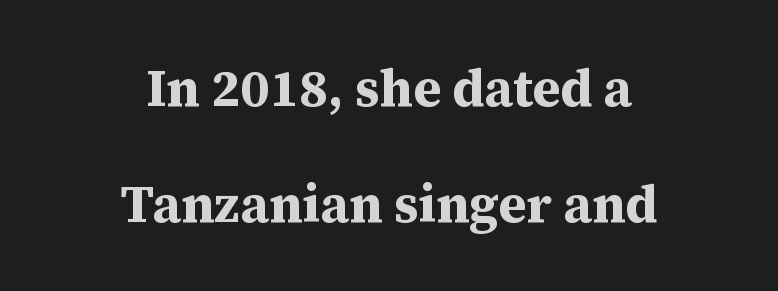
The image shows 52 px bold serif type, upright; set centered, loose line spacing (2.23x), normal letter spacing, not underlined; medium stroke contrast and a medium x-height.
